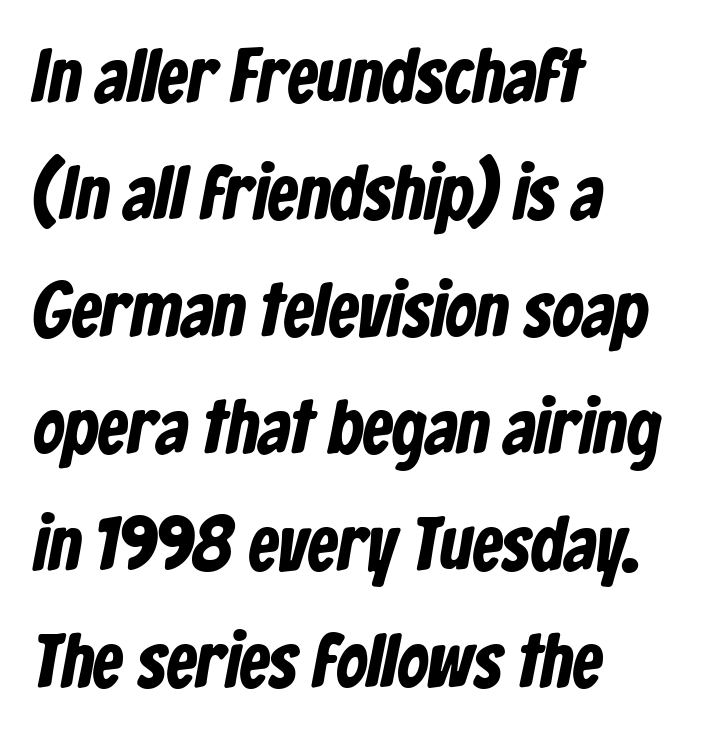
Tracking here is standard; glyphs follow each other at the usual distance. This block has exactly the height ordinary leading produces. Plain, unruled lines of type. Proportional: the letters do not fall into vertical columns.
